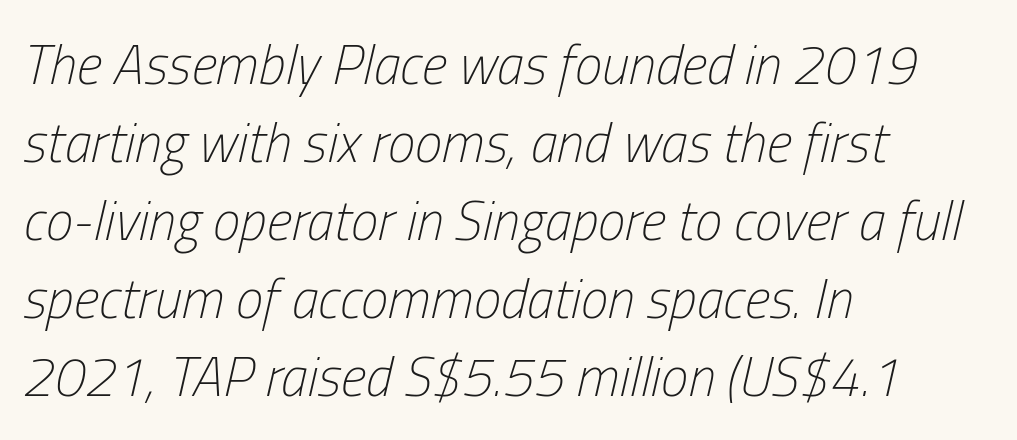
Rendered with sloped, italic letterforms. The font is comparable to plain body text, perhaps lighter. Descenders hang freely into open space. Here the designer chose a conventional face with non-uniform glyph widths.
